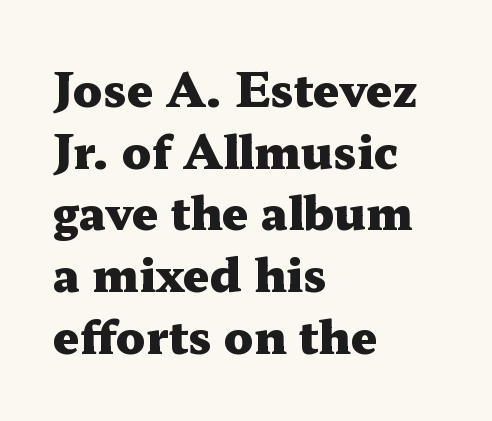
The ragged edge is on the right, which tells us the setting is flush left. Summary of weight: heavy, a full bold. The tracking reads as untouched default to a designer's eye. Every stem runs plumb, perpendicular to the baseline. One glance says typical: line gaps are just what's usual. Stroke terminals: seriffed.
